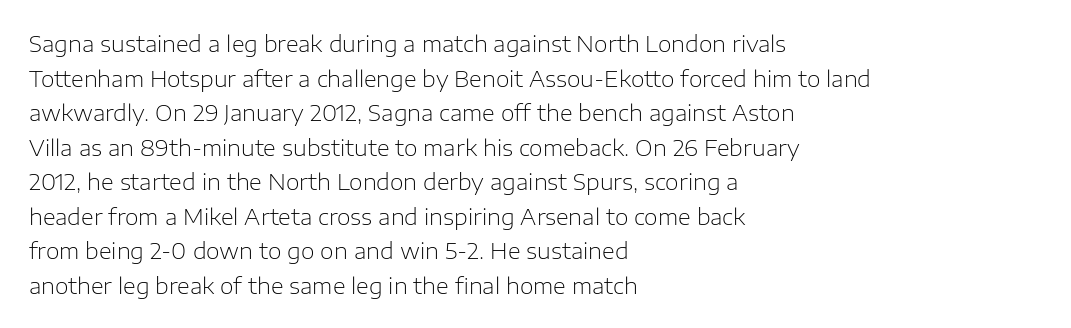
The image shows 22 px text type, upright; set left-aligned, normal line spacing (1.57x), normal letter spacing, not underlined.
